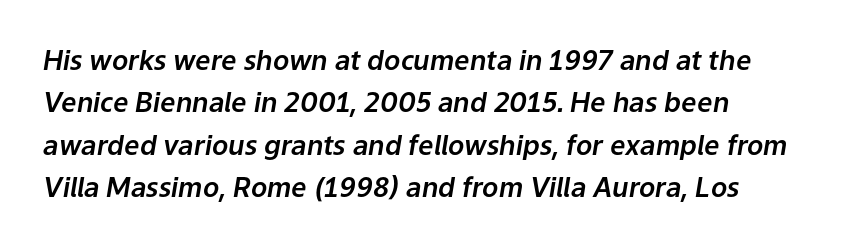
The image shows 27 px text type, italic (leaning right); set normal line spacing (1.57x), normal letter spacing, not underlined.
